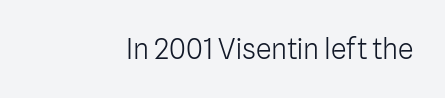
The letters stand straight up with perfectly vertical stems. Decoration check: the copy has no underline. Weight: not bold — regular or lighter. Letter spacing: default.
